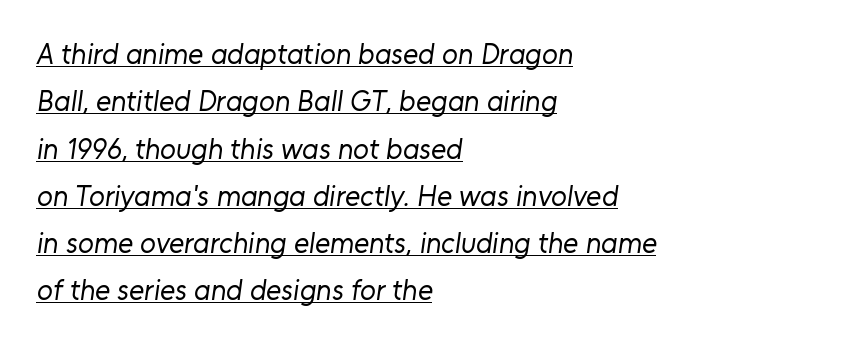
The image shows 29 px regular-weight sans-serif type; set left-aligned, normal line spacing (1.63x), normal letter spacing, underlined; low stroke contrast and a medium x-height.
